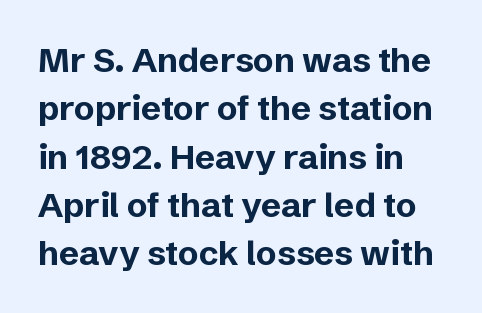
{"serif": "no", "italic": "no", "bold": "yes", "weight": "bold", "width": "normal", "stroke_contrast": "low", "x_height": "medium", "monospaced": "no", "underline": "no", "line_spacing": "normal", "line_spacing_ratio": 1.42, "letter_spacing": "normal", "letter_spacing_em": 0.0, "glyph_px": 34}
